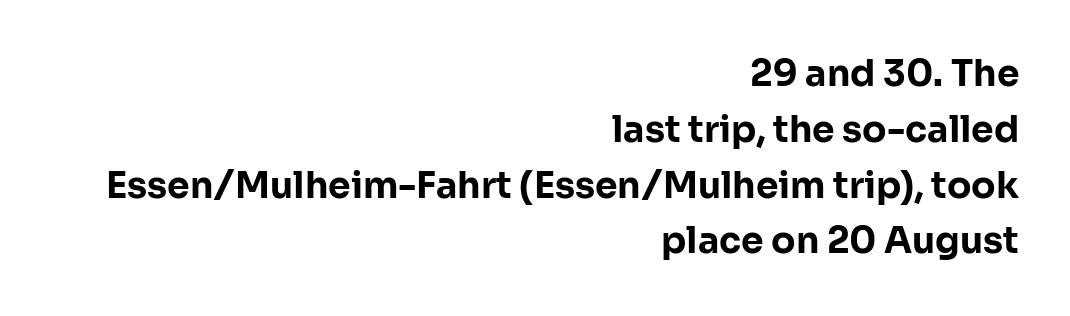
The image shows 36 px bold sans-serif type, upright; set right-aligned, normal line spacing (1.55x), normal letter spacing, not underlined; low stroke contrast and a medium x-height.
